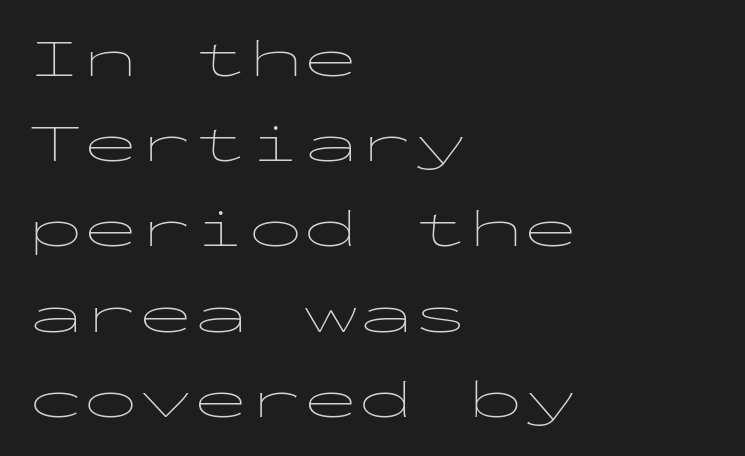
Q: Is the text bold? A: No.
Q: Is the text italic (slanted)? A: No, it is upright.
Q: Is the typeface a serif or a sans-serif typeface? A: Sans-serif.
Q: Is the text underlined? A: No.
Q: How is the paragraph aligned? A: Left-aligned.
Q: Is the spacing between letters normal or unusually wide? A: Normal.
Q: Is the spacing between lines tight, normal or loose? A: Normal.
Q: Width (condensed, normal, or wide)? A: Wide.
Q: Stroke contrast? A: Low.
Q: x-height? A: Medium.
Q: Monospaced? A: Yes.
